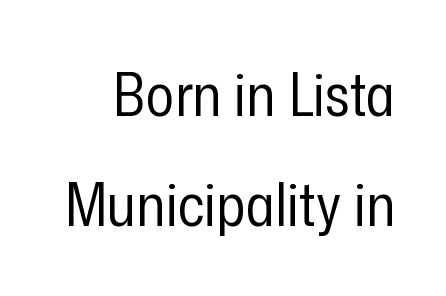
The letters look calm and open, with moderate or lighter stems. The designer went with a sans here, leaving each stem footless. Does the lettering tilt? It doesn't — this is upright. The passage shown has conventional tracking throughout. Type without underlining.
